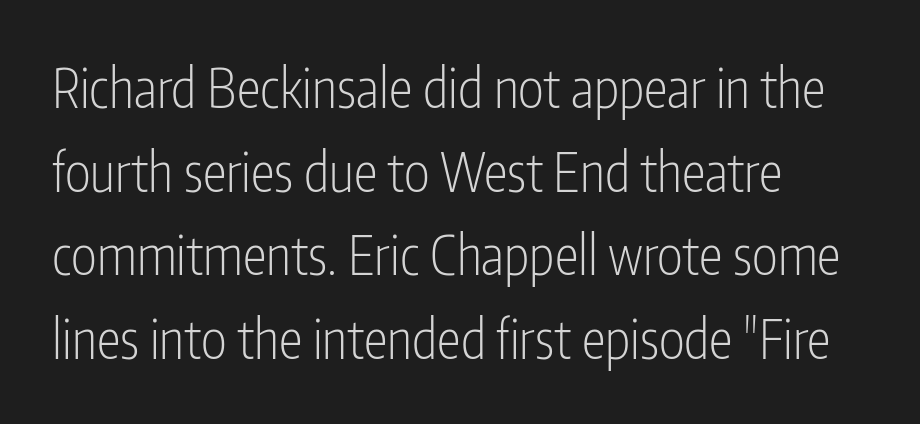
The image shows 54 px light, condensed sans-serif type, upright; set left-aligned, normal line spacing (1.55x), normal letter spacing, not underlined; low stroke contrast and a medium x-height.
